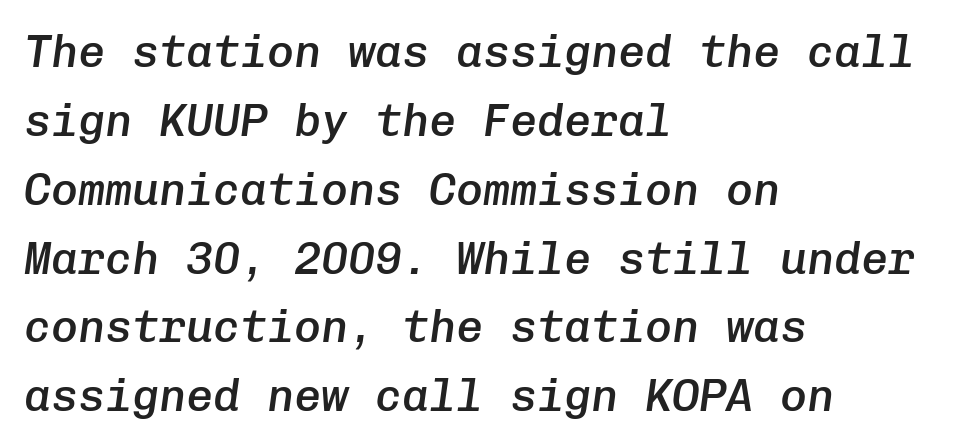
Q: Is the text bold? A: Semi-bold.
Q: Is the text italic (slanted)? A: Yes, it leans right by about 8 degrees.
Q: Is the text underlined? A: No.
Q: How is the paragraph aligned? A: Left-aligned.
Q: Is the spacing between letters normal or unusually wide? A: Normal.
Q: Is the spacing between lines tight, normal or loose? A: Normal.
Q: Width (condensed, normal, or wide)? A: Normal.
Q: Stroke contrast? A: Low.
Q: x-height? A: Medium.
Q: Monospaced? A: Yes.
